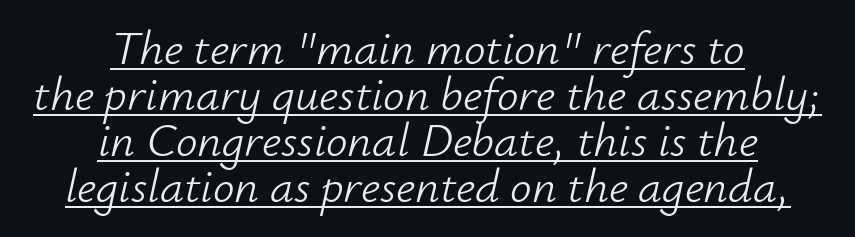
Q: Is the text bold? A: No.
Q: Is the text italic (slanted)? A: Yes, it leans right by about 12 degrees.
Q: Is the text underlined? A: Yes.
Q: How is the paragraph aligned? A: Centered.
Q: Is the spacing between letters normal or unusually wide? A: Normal.
Q: Is the spacing between lines tight, normal or loose? A: Tight.
Q: Width (condensed, normal, or wide)? A: Normal.
Q: Stroke contrast? A: Low.
Q: x-height? A: Small.
Q: Monospaced? A: No.
